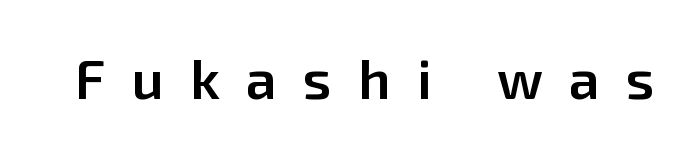
The image shows 55 px semibold sans-serif type, upright; set unusually wide letter spacing (+0.48 em), not underlined; low stroke contrast and a medium x-height.
